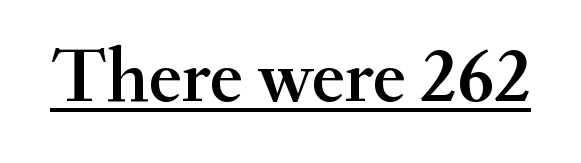
The image shows 78 px serif type, upright; set normal letter spacing, underlined; medium stroke contrast and a small x-height.
